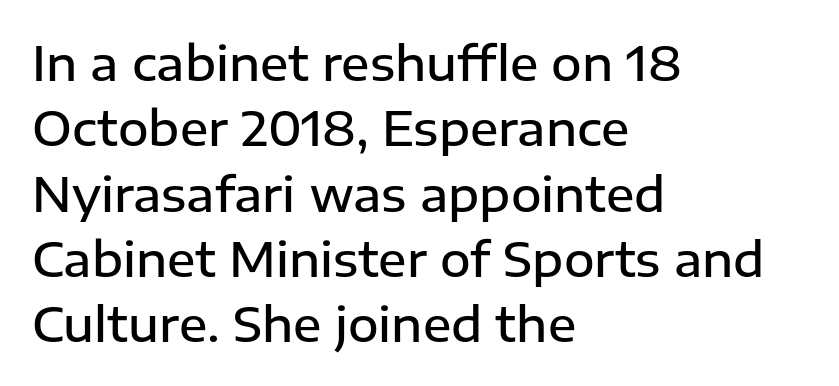
Nothing sits at the stroke ends, so this counts as sans-serif. Leading: standard. In CSS terms this would be text-align: left. Unmarked baselines from the first word to the last.
